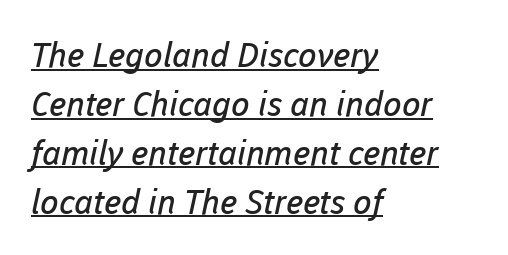
{"serif": "no", "bold": "no", "weight": "regular", "width": "normal", "stroke_contrast": "low", "x_height": "medium", "monospaced": "no", "underline": "yes", "align": "left", "line_spacing": "normal", "line_spacing_ratio": 1.44, "letter_spacing": "normal", "letter_spacing_em": 0.0, "glyph_px": 34}
